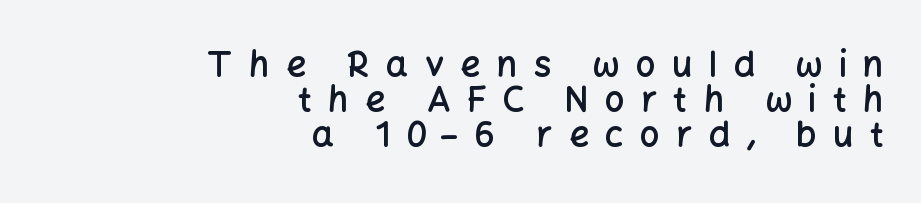
{"serif": "no", "italic": "no", "bold": "semi", "weight": "semibold", "width": "normal", "stroke_contrast": "low", "x_height": "medium", "monospaced": "no", "underline": "no", "align": "right", "line_spacing": "tight", "line_spacing_ratio": 1.0, "letter_spacing": "wide", "letter_spacing_em": 0.47, "glyph_px": 35}
